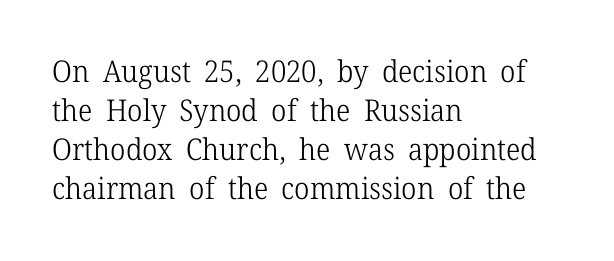
The image shows 30 px light serif type, upright; set left-aligned, normal line spacing (1.3x), normal letter spacing, not underlined; low stroke contrast and a medium x-height.
